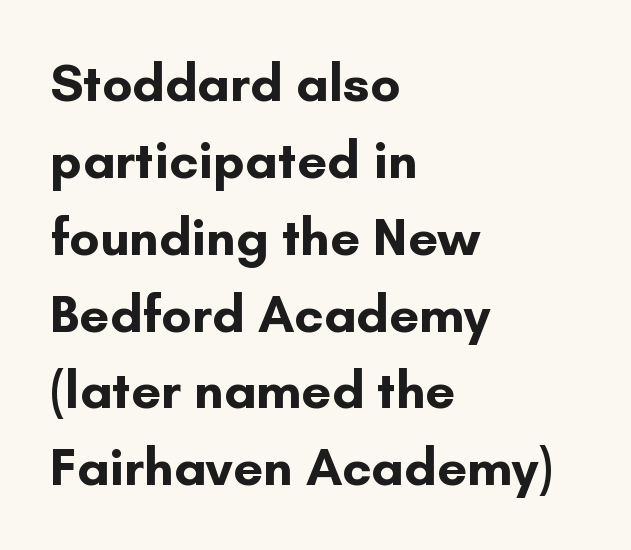
In CSS terms this would be text-align: left. A sans-serif font was chosen for this passage. What stands out about the letter spacing? Nothing — it is the standard amount. Summary of weight: heavy, a full bold. Summary of vertical rhythm: regular, with standard interline spacing. Nope, not italic — everything's standing straight.
